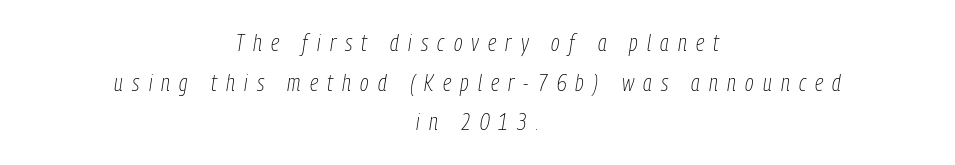
Q: Is the text bold? A: No.
Q: Is the text italic (slanted)? A: Yes, it leans right by about 9 degrees.
Q: Is the text underlined? A: No.
Q: How is the paragraph aligned? A: Centered.
Q: Is the spacing between letters normal or unusually wide? A: Unusually wide.
